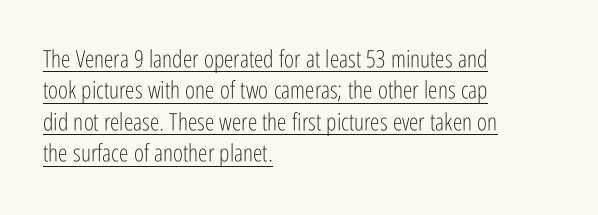
Visually the block forms a straight wall on the left and a jagged coastline on the right. The typography opts for an upright posture over an oblique one. The letterforms sit at book weight or below. Nobody touched the tracking dial on this one.
